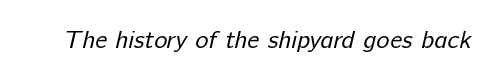
Q: Is the text bold? A: No.
Q: Is the text underlined? A: No.
Q: Is the spacing between letters normal or unusually wide? A: Normal.
